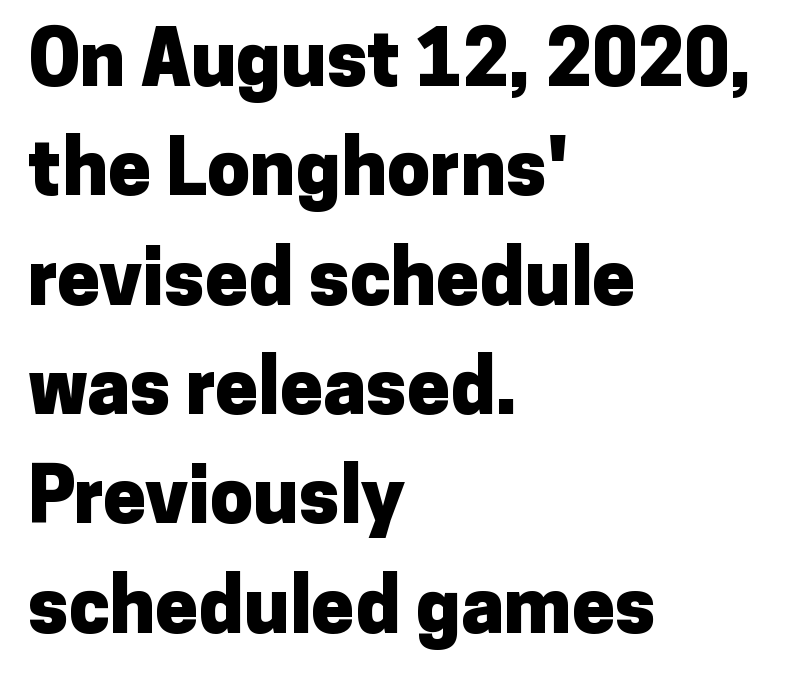
The image shows 77 px heavy sans-serif type, upright; set left-aligned, normal line spacing (1.42x), normal letter spacing, not underlined; low stroke contrast and a medium x-height.
